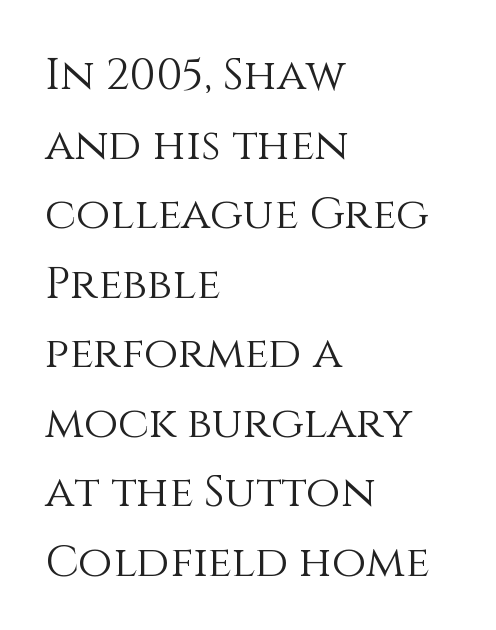
These lines stack with their left ends in a neat column. The designer left line spacing at the default. Nope, not italic — everything's standing straight. Lines of text with bare space underneath.
